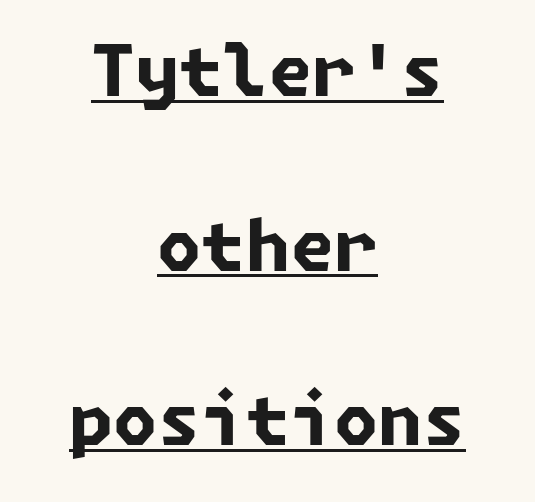
What decoration does the sample have? An underline. A student would call this center alignment; a typographer would say set centered. Note: no serifs on the glyphs. Compared with typical paragraphs, the rows here are farther apart. The face used here has the dense, thick strokes of a bold. The passage shown has conventional tracking throughout.
